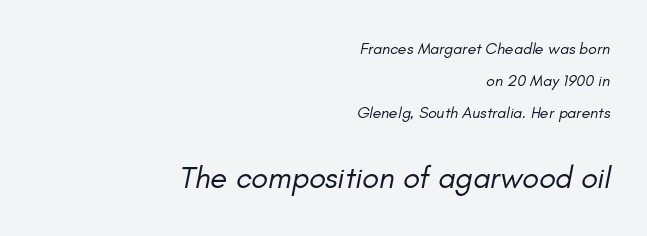
The image shows 31 px regular-weight type, italic (leaning right); set right-aligned, loose line spacing (1.99x), normal letter spacing, not underlined; the second (bottom) block is 1.94x larger; low stroke contrast and a small x-height.
